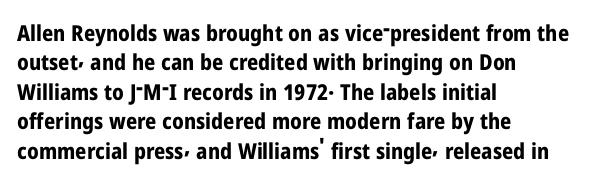
The image shows 22 px bold type, upright; set left-aligned, normal line spacing (1.34x), normal letter spacing, not underlined.
